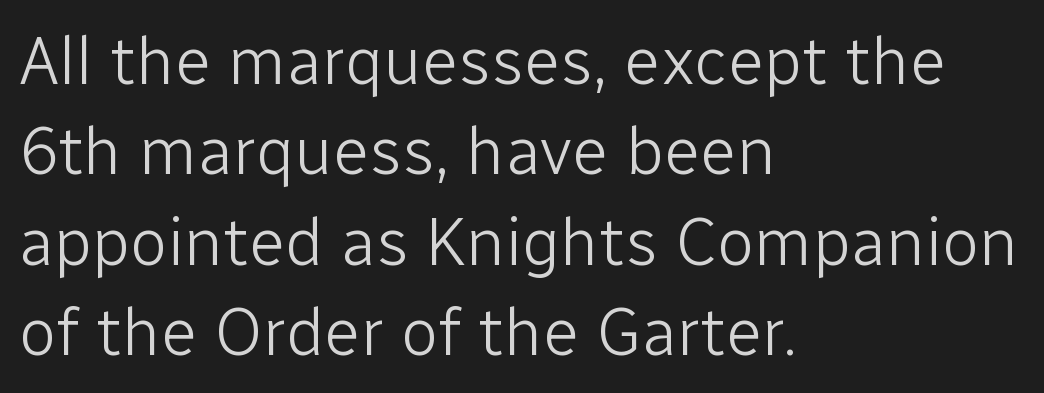
These lines are set flush left with a ragged right edge. Glance below the letters and you will spot only blank space. How are the letters spaced? Ordinarily, with no added tracking. The vertical gap from one line to the next is medium. The axis of the letterforms is exactly vertical. Note: no serifs on the glyphs.
